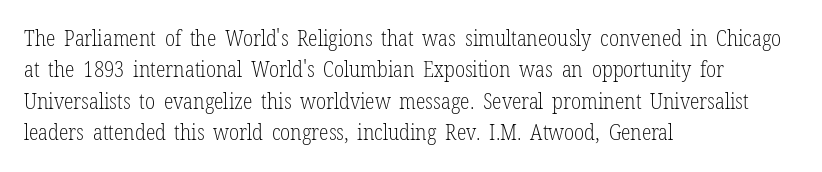
Q: Is the text bold? A: No.
Q: Is the text italic (slanted)? A: No, it is upright.
Q: Is the text underlined? A: No.
Q: How is the paragraph aligned? A: Left-aligned.
Q: Is the spacing between letters normal or unusually wide? A: Normal.
Q: Is the spacing between lines tight, normal or loose? A: Normal.
